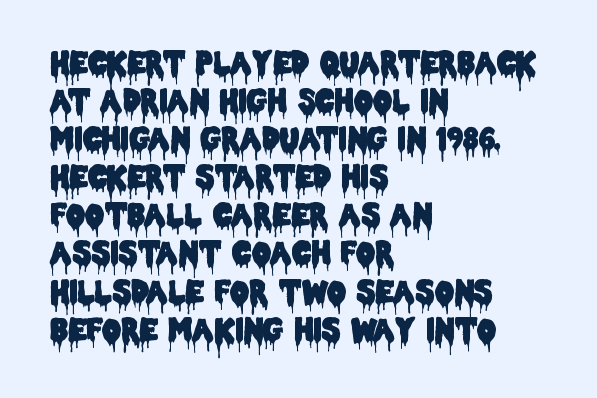
Visually the block forms a straight wall on the left and a jagged coastline on the right. Serif or sans? Sans — the stroke terminals are bare. Clear beneath every line of the passage. A roman cut, with each character standing at attention.
